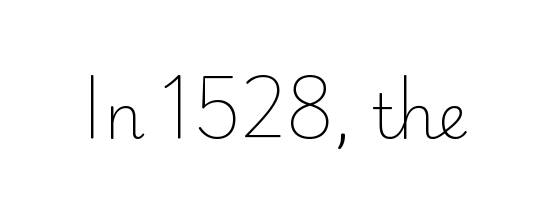
The image shows 62 px light sans-serif type, upright; set normal letter spacing, not underlined; low stroke contrast and a small x-height.
